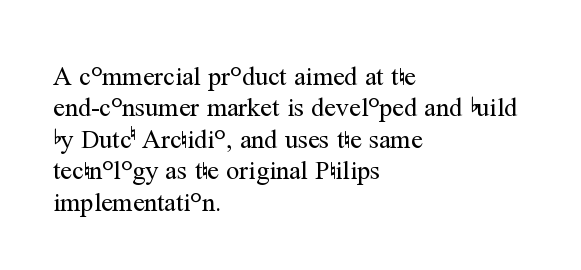
{"italic": "no", "bold": "no", "underline": "no", "align": "left", "line_spacing_ratio": 1.21, "letter_spacing": "normal", "letter_spacing_em": 0.0, "glyph_px": 26}
